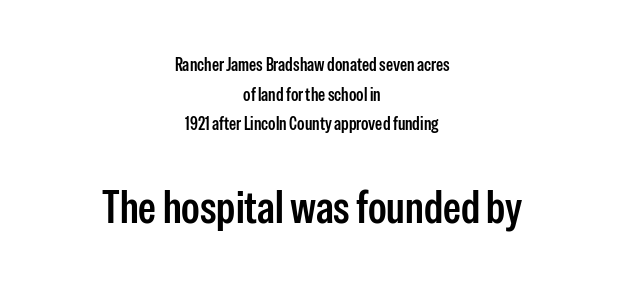
{"serif": "no", "italic": "no", "width": "condensed", "stroke_contrast": "low", "x_height": "medium", "monospaced": "no", "underline": "no", "align": "center", "line_spacing": "normal", "line_spacing_ratio": 1.65, "letter_spacing": "normal", "letter_spacing_em": 0.0, "larger_block": "second", "size_ratio": 2.5, "glyph_px": 45}
